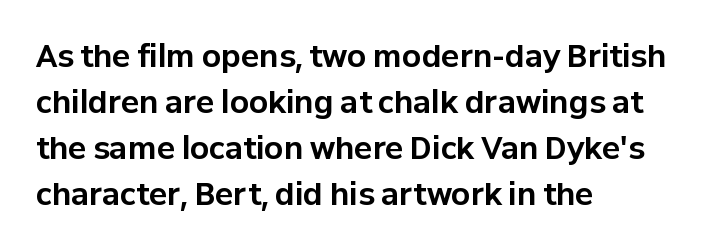
{"serif": "no", "italic": "no", "bold": "yes", "weight": "bold", "width": "normal", "stroke_contrast": "low", "x_height": "medium", "monospaced": "no", "underline": "no", "align": "left", "line_spacing": "normal", "line_spacing_ratio": 1.53, "letter_spacing": "normal", "letter_spacing_em": 0.0, "glyph_px": 30}
